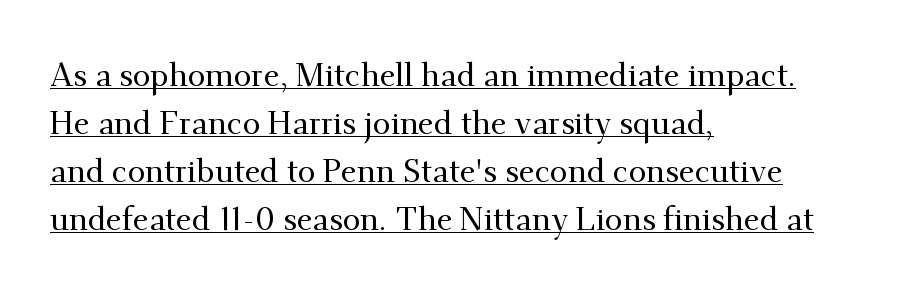
Is the letter spacing exaggerated? No — it looks like the ordinary default. Each line of the rendering has a horizontal stroke beneath the glyphs. The designer left line spacing at the default. These lines are rendered in a variable-pitch font.
